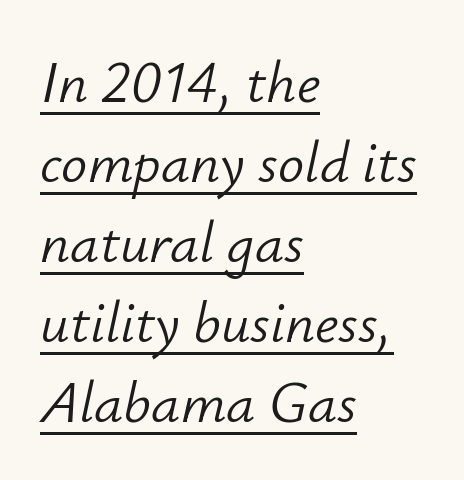
{"italic": "yes", "lean": "right", "slant_degrees": 12, "bold": "no", "weight": "light", "width": "normal", "stroke_contrast": "low", "x_height": "small", "monospaced": "no", "underline": "yes", "align": "left", "line_spacing": "normal", "line_spacing_ratio": 1.38, "letter_spacing": "normal", "letter_spacing_em": 0.0, "glyph_px": 58}
